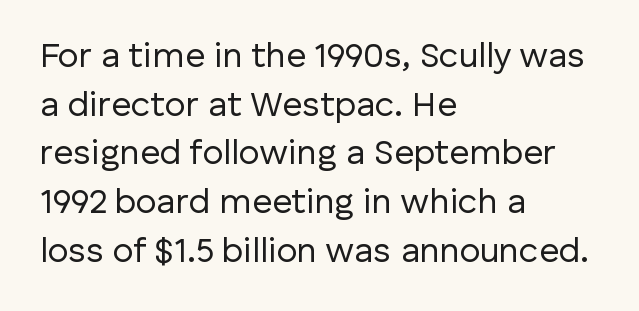
The image shows 35 px regular-weight sans-serif type, upright; set left-aligned, normal line spacing (1.39x), normal letter spacing, not underlined; low stroke contrast and a medium x-height.
